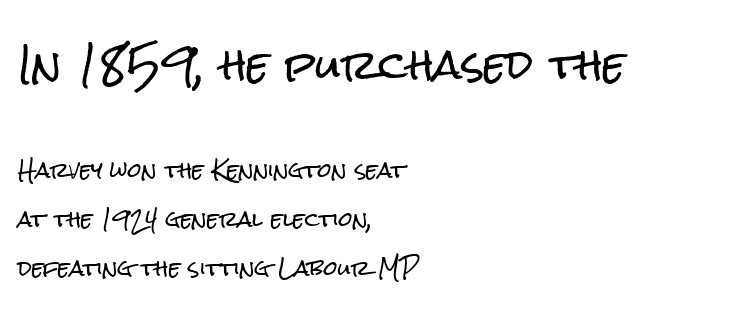
Regarding leading, the lines here are spaced well apart. The initial chunk of copy outweighs the following chunk in type size. Upright lettering throughout. Students, note that the glyphs here touch the page at normal intervals. Only glyphs here, with clear space below each row. These lines are composed in type without serifs.
